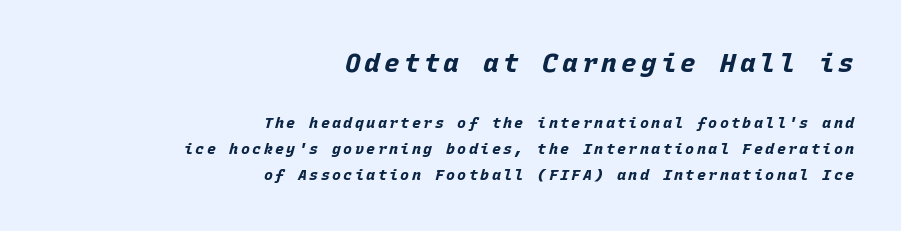
Q: Is the text bold? A: Yes.
Q: Is the text italic (slanted)? A: Yes, it leans right by about 15 degrees.
Q: Is the text underlined? A: No.
Q: How is the paragraph aligned? A: Right-aligned.
Q: Which block of text is set in a larger size, the first (top) or the second (bottom)? A: The first (top) one.
